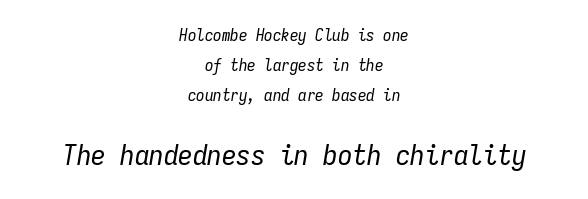
The image shows 29 px regular-weight, condensed type, italic (leaning right), monospaced; set centered, line spacing 1.77x, normal letter spacing, not underlined; the second (bottom) block is 1.71x larger; low stroke contrast and a medium x-height.
